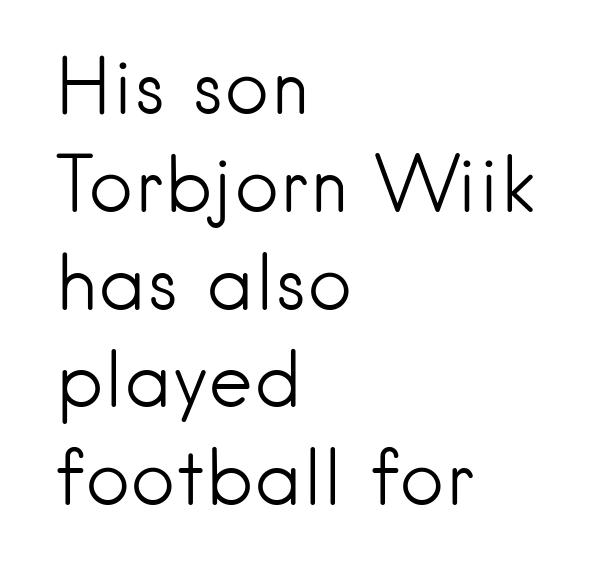
{"serif": "no", "italic": "no", "bold": "no", "weight": "light", "width": "normal", "stroke_contrast": "low", "x_height": "small", "monospaced": "no", "underline": "no", "align": "left", "line_spacing": "normal", "line_spacing_ratio": 1.27, "letter_spacing": "normal", "letter_spacing_em": 0.0, "glyph_px": 77}
